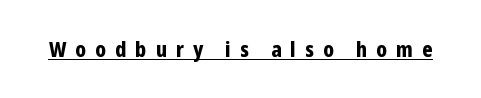
{"italic": "no", "bold": "yes", "underline": "yes", "letter_spacing": "wide", "letter_spacing_em": 0.43, "glyph_px": 21}
